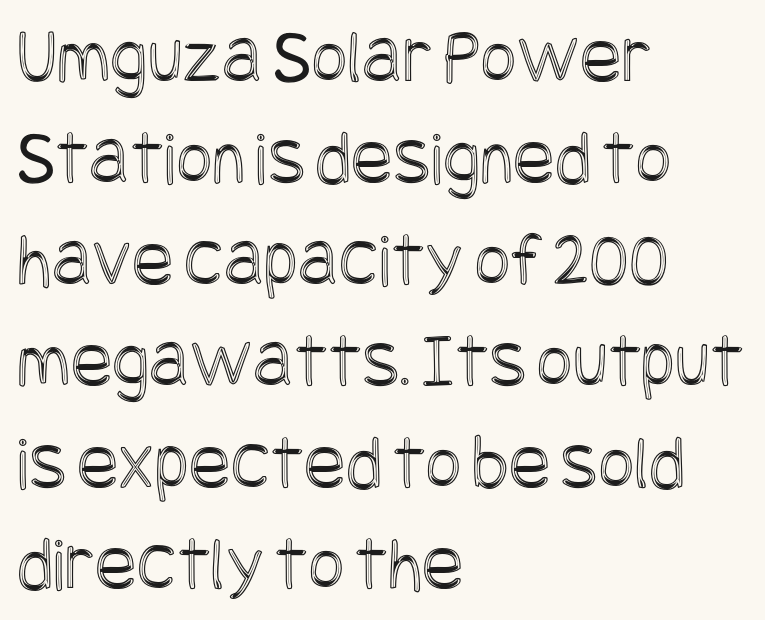
Q: Is the text italic (slanted)? A: No, it is upright.
Q: Is the text underlined? A: No.
Q: How is the paragraph aligned? A: Left-aligned.
Q: Is the spacing between letters normal or unusually wide? A: Normal.
Q: Is the spacing between lines tight, normal or loose? A: Normal.
Q: Width (condensed, normal, or wide)? A: Condensed.
Q: x-height? A: Large.
